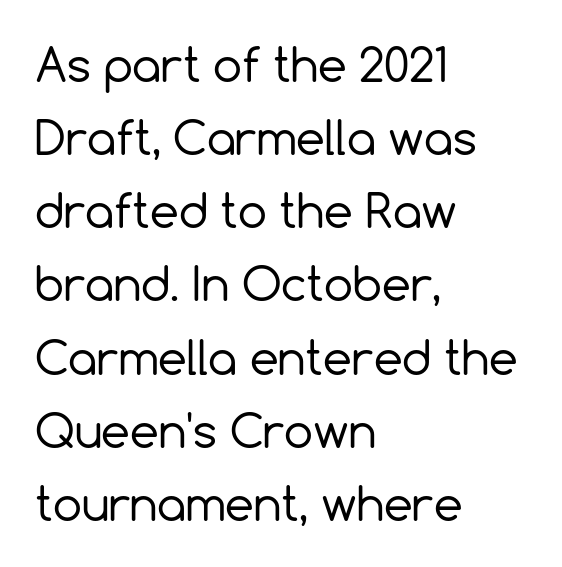
Q: Is the text bold? A: No.
Q: Is the text italic (slanted)? A: No, it is upright.
Q: Is the typeface a serif or a sans-serif typeface? A: Sans-serif.
Q: Is the text underlined? A: No.
Q: How is the paragraph aligned? A: Left-aligned.
Q: Is the spacing between letters normal or unusually wide? A: Normal.
Q: Is the spacing between lines tight, normal or loose? A: Normal.
Q: Width (condensed, normal, or wide)? A: Normal.
Q: x-height? A: Medium.
Q: Monospaced? A: No.
